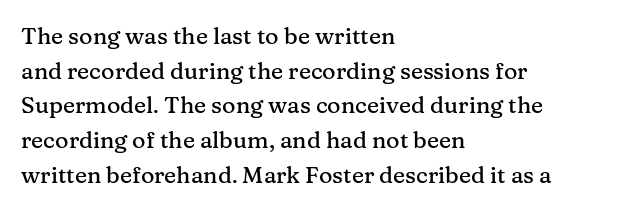
{"italic": "no", "underline": "no", "align": "left", "line_spacing": "normal", "line_spacing_ratio": 1.51, "letter_spacing": "normal", "letter_spacing_em": 0.0, "glyph_px": 23}
